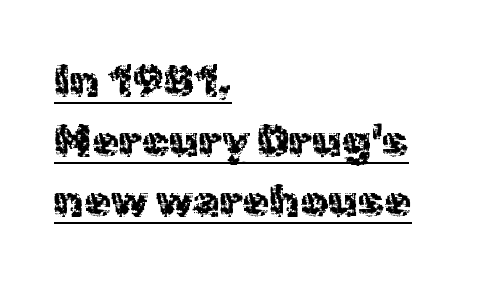
Q: Is the text bold? A: No.
Q: Is the text italic (slanted)? A: No, it is upright.
Q: Is the typeface a serif or a sans-serif typeface? A: Sans-serif.
Q: Is the text underlined? A: Yes.
Q: How is the paragraph aligned? A: Left-aligned.
Q: Is the spacing between letters normal or unusually wide? A: Normal.
Q: Is the spacing between lines tight, normal or loose? A: Normal.
Q: Width (condensed, normal, or wide)? A: Normal.
Q: x-height? A: Medium.
Q: Monospaced? A: No.
